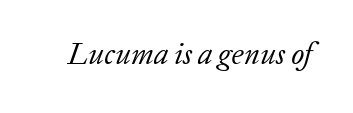
{"serif": "yes", "italic": "yes", "lean": "right", "slant_degrees": 20, "bold": "no", "weight": "regular", "width": "normal", "stroke_contrast": "low", "x_height": "medium", "monospaced": "no", "underline": "no", "letter_spacing": "normal", "letter_spacing_em": 0.0, "glyph_px": 30}
